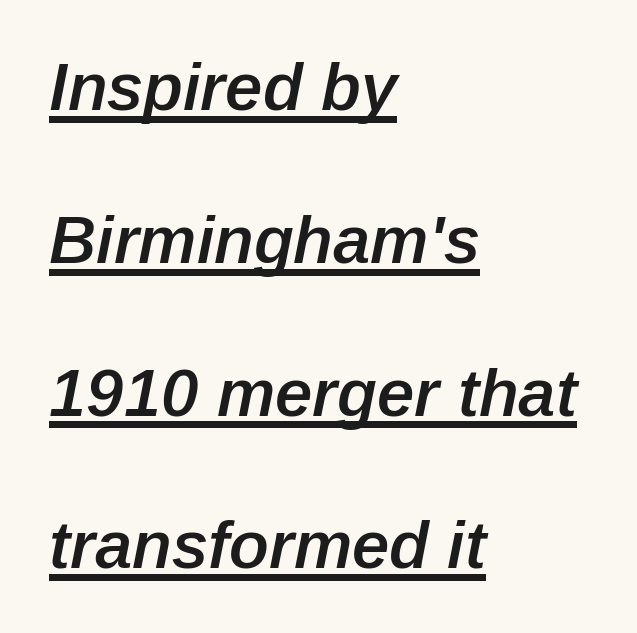
The image shows 67 px semibold type, italic (leaning right); set left-aligned, loose line spacing (2.28x), normal letter spacing, underlined; low stroke contrast and a medium x-height.
